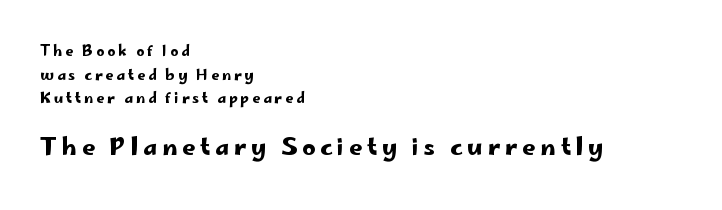
Q: Is the text italic (slanted)? A: No, it is upright.
Q: Is the text underlined? A: No.
Q: How is the paragraph aligned? A: Left-aligned.
Q: Is the spacing between letters normal or unusually wide? A: Unusually wide.
Q: Is the spacing between lines tight, normal or loose? A: Normal.
Q: Which block of text is set in a larger size, the first (top) or the second (bottom)? A: The second (bottom) one.
